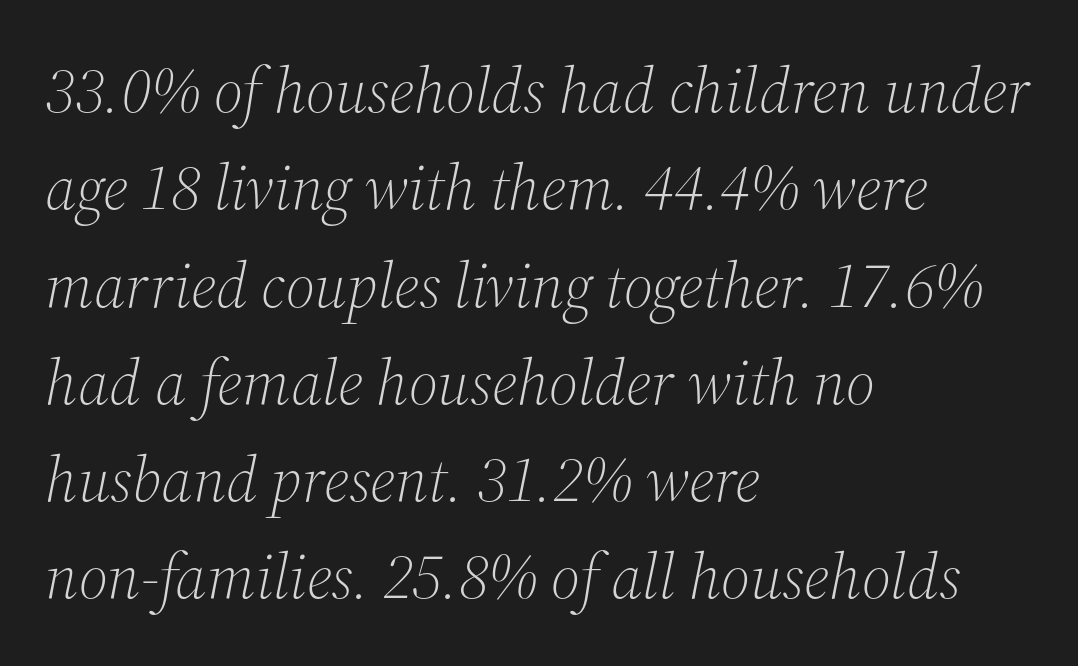
Q: Is the text bold? A: No.
Q: Is the text italic (slanted)? A: Yes, it leans right by about 12 degrees.
Q: Is the typeface a serif or a sans-serif typeface? A: Serif.
Q: Is the text underlined? A: No.
Q: How is the paragraph aligned? A: Left-aligned.
Q: Is the spacing between letters normal or unusually wide? A: Normal.
Q: Is the spacing between lines tight, normal or loose? A: Normal.
Q: Width (condensed, normal, or wide)? A: Normal.
Q: Stroke contrast? A: Medium.
Q: x-height? A: Medium.
Q: Monospaced? A: No.
